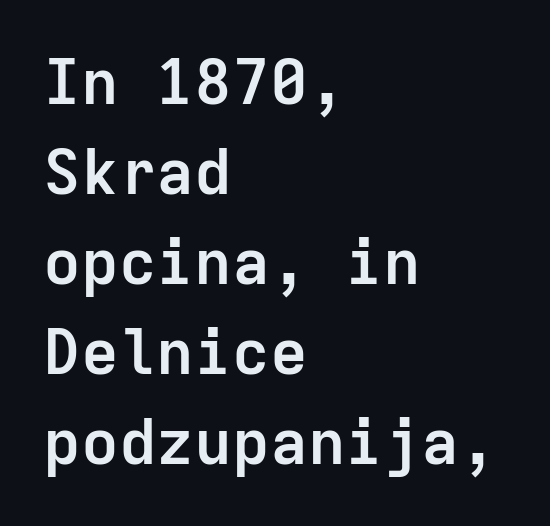
Is this a fixed-width face? Yes — each glyph sits in an identical cell. The line-height multiplier appears to be the usual default. Is this a sans? Yes — the strokes have no serifs. This rendering uses left alignment, leaving the right contour irregular. Descenders are the only things crossing below the line. Every letter is thick-stroked: bold, no question.
